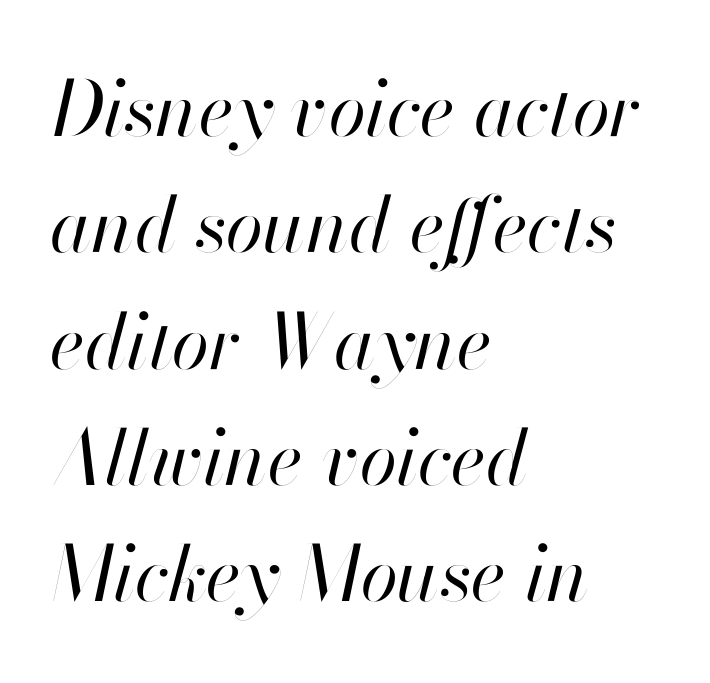
The image shows 76 px regular-weight type, italic (leaning right); set left-aligned, normal line spacing (1.53x), normal letter spacing, not underlined; high stroke contrast and a small x-height.
